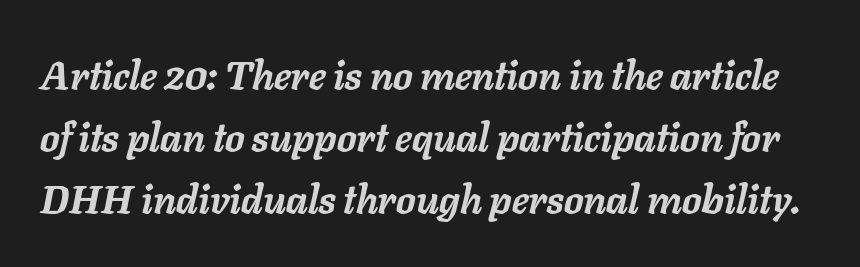
Q: Is the text bold? A: Yes.
Q: Is the text italic (slanted)? A: Yes, it leans right by about 11 degrees.
Q: Is the text underlined? A: No.
Q: Is the spacing between letters normal or unusually wide? A: Normal.
Q: Is the spacing between lines tight, normal or loose? A: Normal.
Q: Width (condensed, normal, or wide)? A: Normal.
Q: Stroke contrast? A: Low.
Q: x-height? A: Medium.
Q: Monospaced? A: No.
